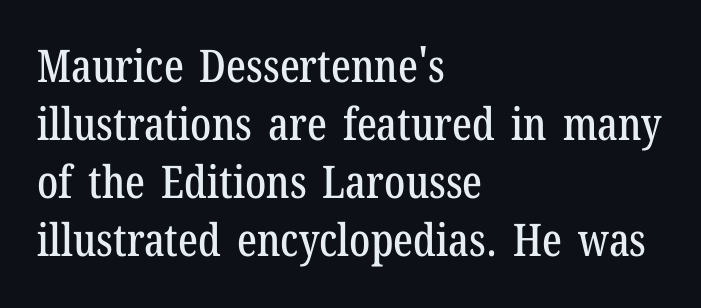
Is the block centered? No — it sits flush against the left margin. Interline gaps are of average width in this sample. Note: serifs present on the glyphs. A bare baseline throughout the passage. There is no visible air inserted between adjacent glyphs. This sample has the flowing, uneven cadence of proportional lettering.
